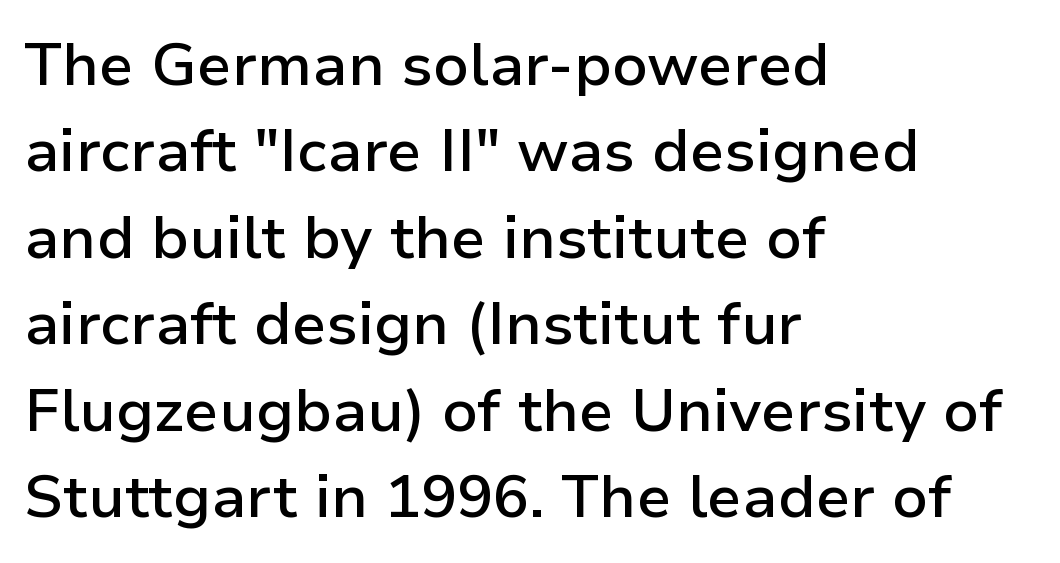
The image shows 60 px semibold sans-serif type, upright; set left-aligned, normal line spacing (1.44x), normal letter spacing, not underlined; low stroke contrast and a medium x-height.
